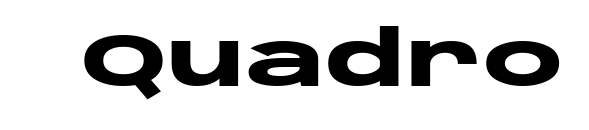
The image shows 76 px heavy, wide sans-serif type, upright; set normal letter spacing, not underlined; low stroke contrast and a large x-height.
